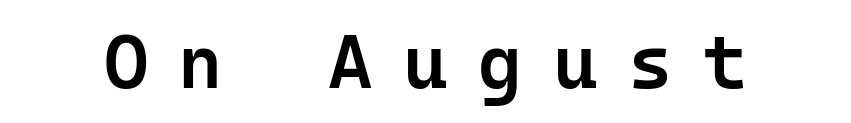
The tracking jumps out immediately: characters are airy and widely separated. The characters look somewhat weighty, a semibold short of true bold. A bare baseline throughout the passage. Characters remain perfectly vertical along every line. Do the characters align in a grid? Yes, the font is monospaced.
